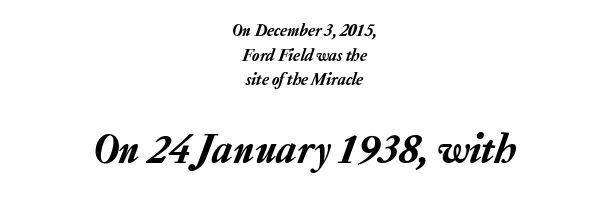
Q: Is the text italic (slanted)? A: Yes, it leans right by about 20 degrees.
Q: Is the text underlined? A: No.
Q: How is the paragraph aligned? A: Centered.
Q: Is the spacing between letters normal or unusually wide? A: Normal.
Q: Is the spacing between lines tight, normal or loose? A: Normal.
Q: Which block of text is set in a larger size, the first (top) or the second (bottom)? A: The second (bottom) one.
Q: Width (condensed, normal, or wide)? A: Normal.
Q: Stroke contrast? A: Low.
Q: x-height? A: Medium.
Q: Monospaced? A: No.
